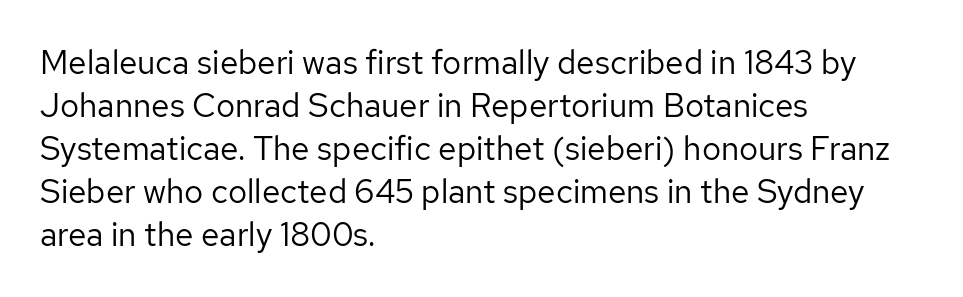
Reading down the block, your eye returns to a fixed left position each line. The type sits square on the baseline with zero lean. Rows of type keep a routine distance in the vertical direction. Tracking value appears to be zero — textbook default spacing.
